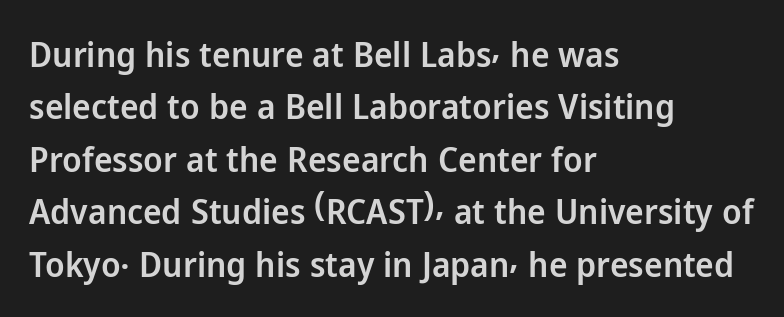
The image shows 35 px semibold sans-serif type, upright; set left-aligned, normal line spacing (1.5x), normal letter spacing, not underlined; low stroke contrast and a medium x-height.
